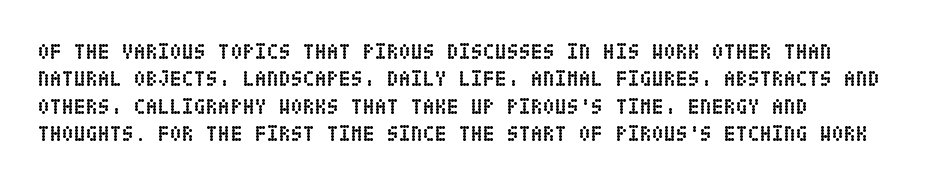
Q: Is the text bold? A: Yes.
Q: Is the text italic (slanted)? A: No, it is upright.
Q: Is the text underlined? A: No.
Q: Is the spacing between letters normal or unusually wide? A: Normal.
Q: Is the spacing between lines tight, normal or loose? A: Normal.
